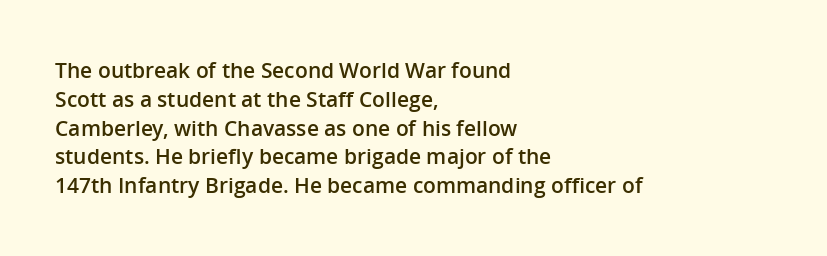
Underlining? Definitely not there. Posture: vertical. The space between consecutive lines is moderate. The paragraph has a hard left edge and a soft right edge. The line texture is even and compact thanks to regular tracking.
